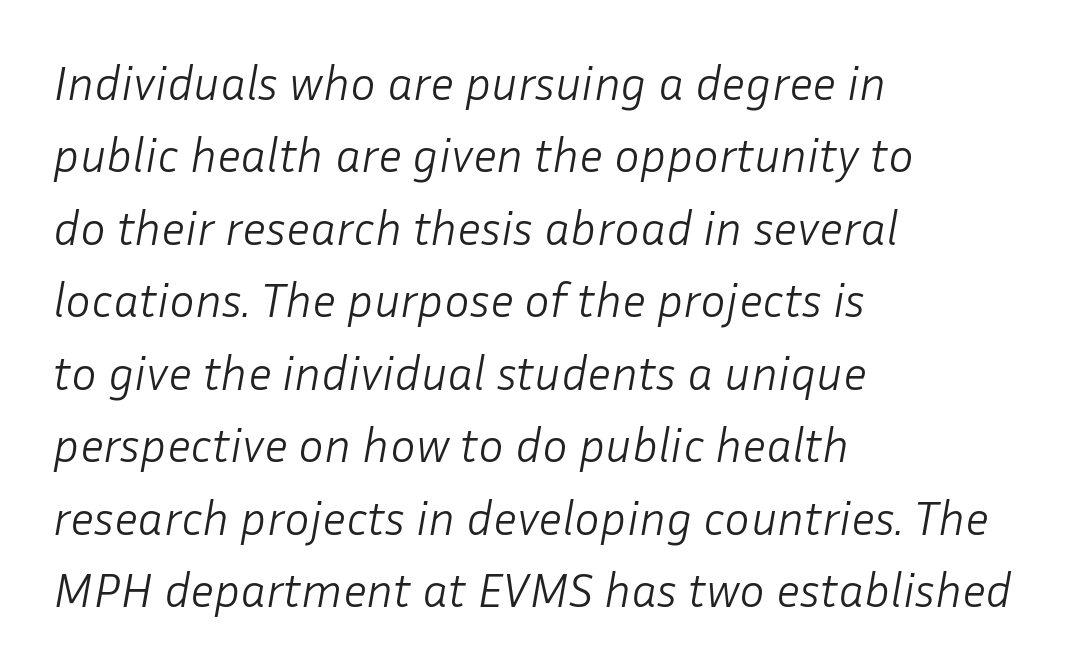
{"italic": "yes", "lean": "right", "slant_degrees": 10, "bold": "no", "weight": "light", "width": "normal", "stroke_contrast": "low", "x_height": "medium", "monospaced": "no", "underline": "no", "align": "left", "line_spacing": "normal", "line_spacing_ratio": 1.51, "letter_spacing": "normal", "letter_spacing_em": 0.0, "glyph_px": 48}
